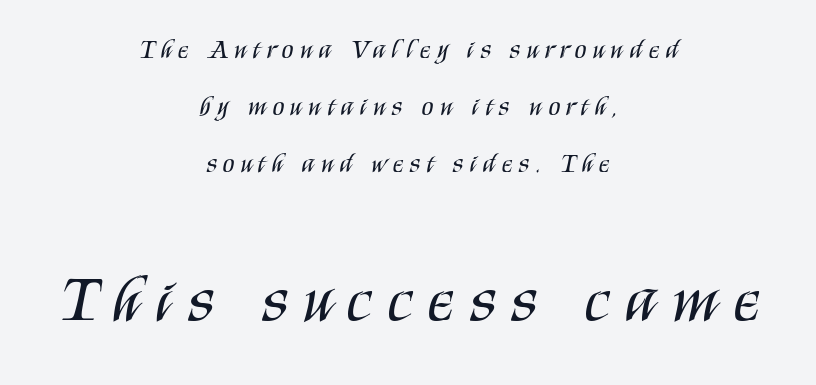
The image shows 67 px regular-weight, condensed sans-serif type; set centered, loose line spacing (2.12x), unusually wide letter spacing (+0.24 em), not underlined; the second (bottom) block is 2.48x larger; medium stroke contrast and a large x-height.
